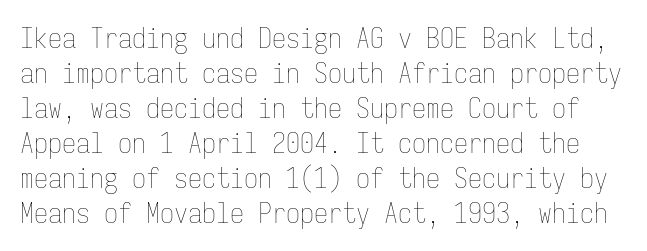
Q: Is the text bold? A: No.
Q: Is the text italic (slanted)? A: No, it is upright.
Q: Is the text underlined? A: No.
Q: Is the spacing between letters normal or unusually wide? A: Normal.
Q: Is the spacing between lines tight, normal or loose? A: Normal.
Q: Width (condensed, normal, or wide)? A: Condensed.
Q: Stroke contrast? A: Low.
Q: x-height? A: Medium.
Q: Monospaced? A: Yes.
